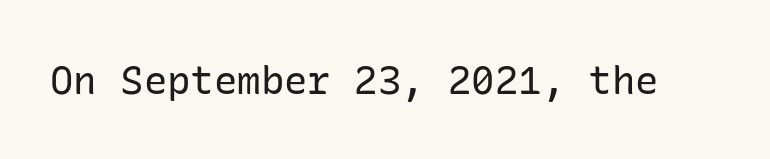
This rendering leaves character spacing at its baseline value. The glyphs are unaccompanied by any horizontal stroke below them. The rendering shows plain stroke endings on the letterforms — a sans-serif design. If you drew a line through each stem, it would be perfectly vertical. Weight: in the light-to-regular range.
